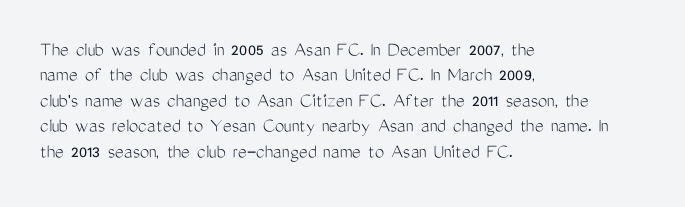
The image shows 21 px text type, upright; set left-aligned, line spacing 1.21x, normal letter spacing, not underlined.
